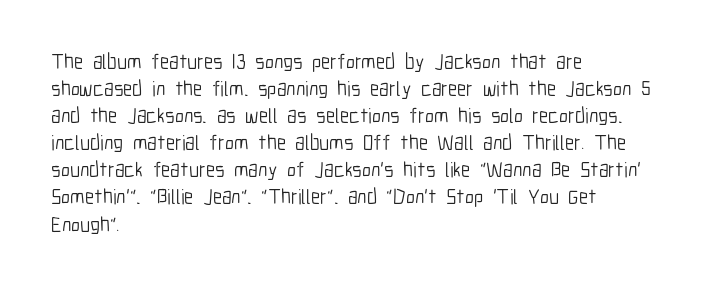
The image shows 21 px text type, upright; set left-aligned, normal line spacing (1.29x), normal letter spacing, not underlined.
